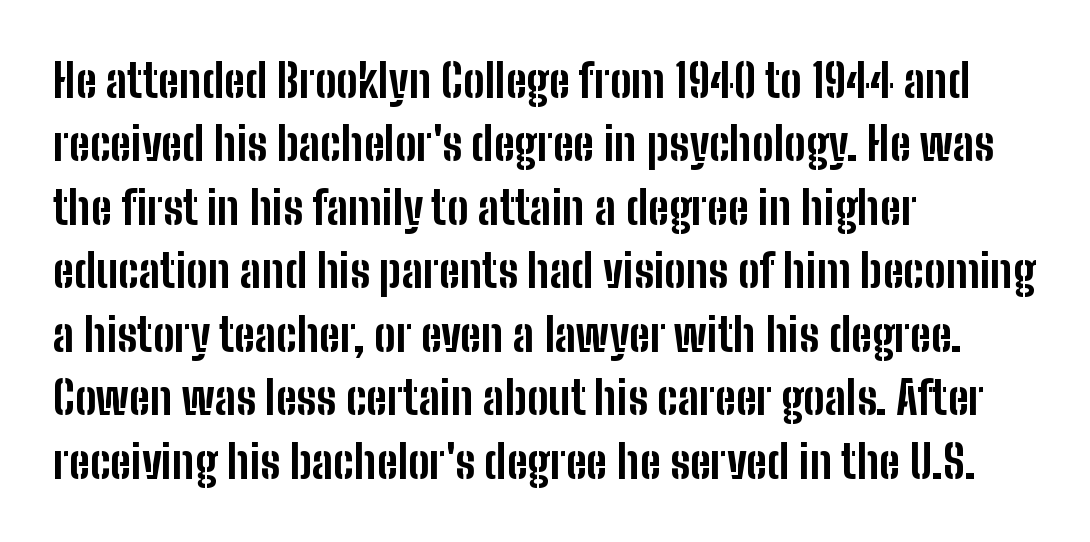
The image shows 45 px bold, condensed sans-serif type, upright; set left-aligned, normal line spacing (1.41x), normal letter spacing, not underlined; low stroke contrast and a medium x-height.
